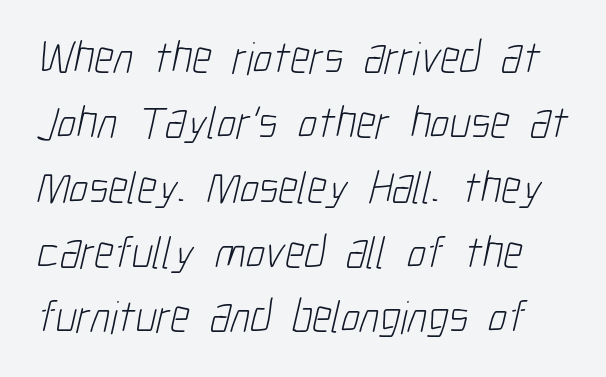
{"serif": "no", "bold": "no", "weight": "light", "width": "condensed", "stroke_contrast": "low", "x_height": "medium", "monospaced": "no", "underline": "no", "line_spacing": "normal", "line_spacing_ratio": 1.41, "letter_spacing": "normal", "letter_spacing_em": 0.0, "glyph_px": 46}
